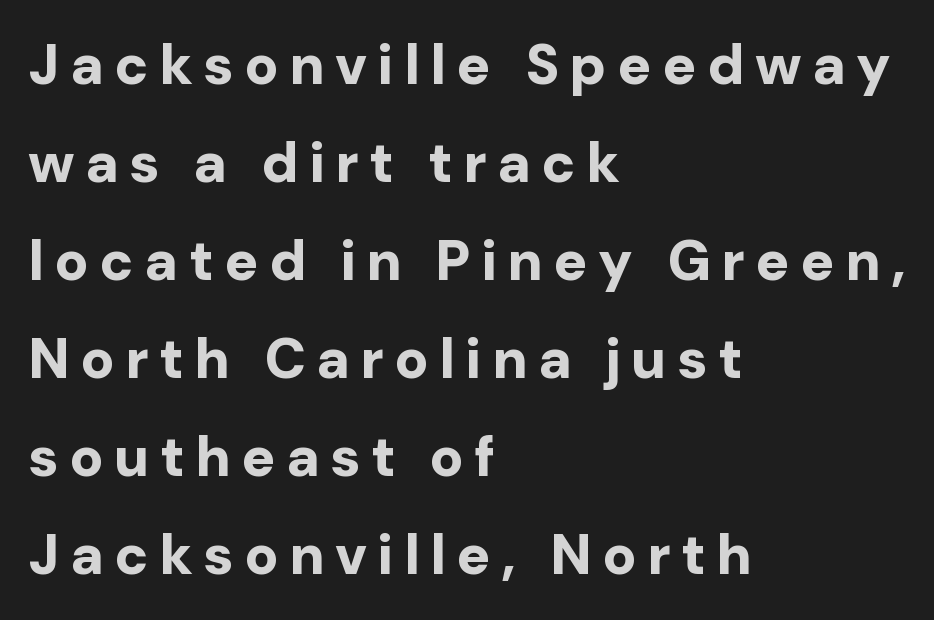
Q: Is the text bold? A: Yes.
Q: Is the text italic (slanted)? A: No, it is upright.
Q: Is the typeface a serif or a sans-serif typeface? A: Sans-serif.
Q: Is the text underlined? A: No.
Q: How is the paragraph aligned? A: Left-aligned.
Q: Width (condensed, normal, or wide)? A: Normal.
Q: Stroke contrast? A: Low.
Q: x-height? A: Medium.
Q: Monospaced? A: No.
